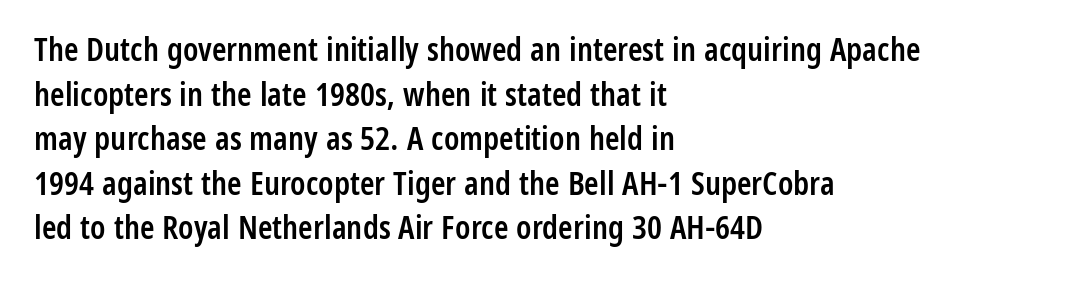
A student would call this left alignment; a typographer would say flush left, rag right. The typesetting leans somewhat heavy: a semibold. Tall strokes in this sample are plumb rather than angled. Standard letterfit; no display-style spreading of the glyphs. Honestly, the row spacing looks completely unremarkable.
